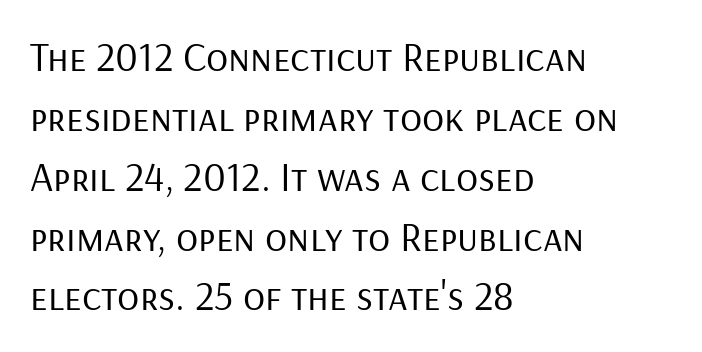
The image shows 41 px regular-weight sans-serif type, upright; set left-aligned, normal line spacing (1.46x), normal letter spacing, not underlined; low stroke contrast and a medium x-height.
